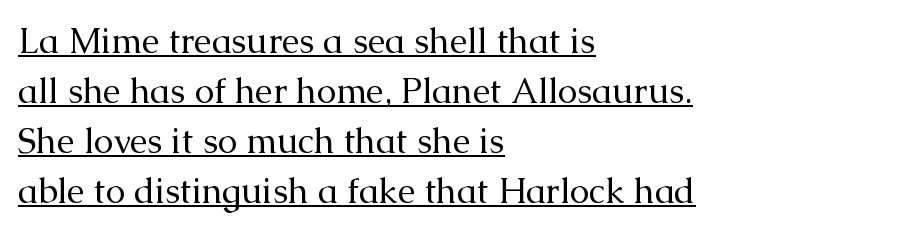
{"serif": "yes", "italic": "no", "bold": "no", "weight": "regular", "width": "normal", "stroke_contrast": "medium", "x_height": "medium", "monospaced": "no", "underline": "yes", "align": "left", "line_spacing": "normal", "line_spacing_ratio": 1.43, "letter_spacing": "normal", "letter_spacing_em": 0.0, "glyph_px": 35}
